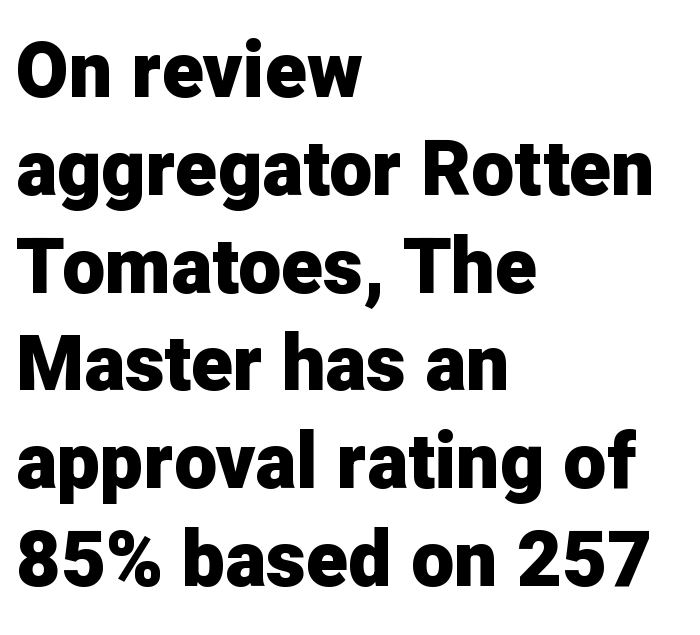
Q: Is the text bold? A: Yes.
Q: Is the text italic (slanted)? A: No, it is upright.
Q: Is the typeface a serif or a sans-serif typeface? A: Sans-serif.
Q: Is the text underlined? A: No.
Q: How is the paragraph aligned? A: Left-aligned.
Q: Is the spacing between letters normal or unusually wide? A: Normal.
Q: Is the spacing between lines tight, normal or loose? A: Normal.
Q: Width (condensed, normal, or wide)? A: Normal.
Q: Stroke contrast? A: Low.
Q: x-height? A: Medium.
Q: Monospaced? A: No.
